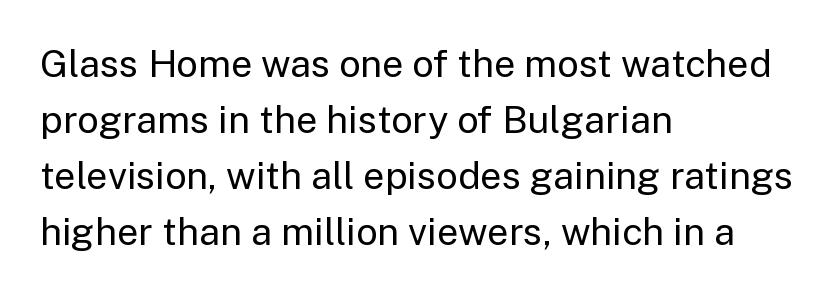
The image shows 38 px regular-weight sans-serif type, upright; set left-aligned, normal line spacing (1.47x), normal letter spacing, not underlined; low stroke contrast and a medium x-height.
